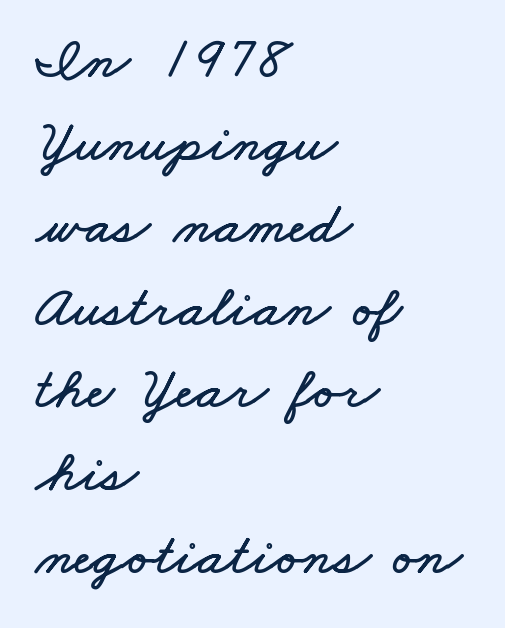
Plain, unruled lines of type. Leading: standard. Casual observation: everything's shoved over to the left. The face used here is proportionally spaced, like ordinary book or web type. The horizontal fit of the characters is conventional and even.
